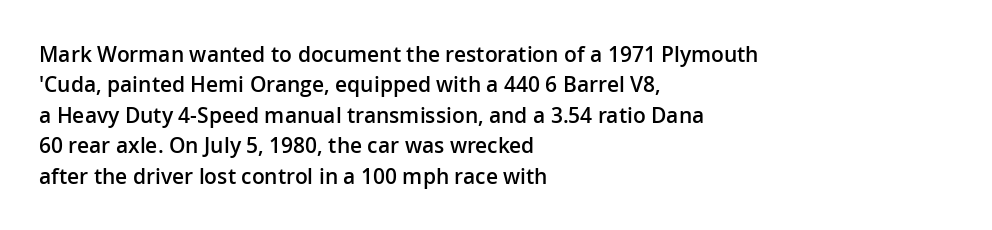
The image shows 21 px text type, upright; set left-aligned, normal line spacing (1.45x), normal letter spacing, not underlined.
